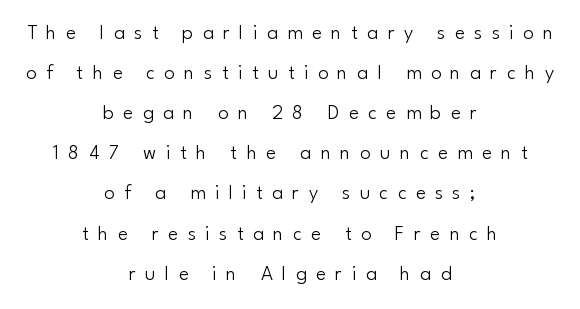
{"italic": "no", "bold": "no", "underline": "no", "align": "center", "line_spacing": "loose", "line_spacing_ratio": 1.91, "letter_spacing": "wide", "letter_spacing_em": 0.45, "glyph_px": 21}
